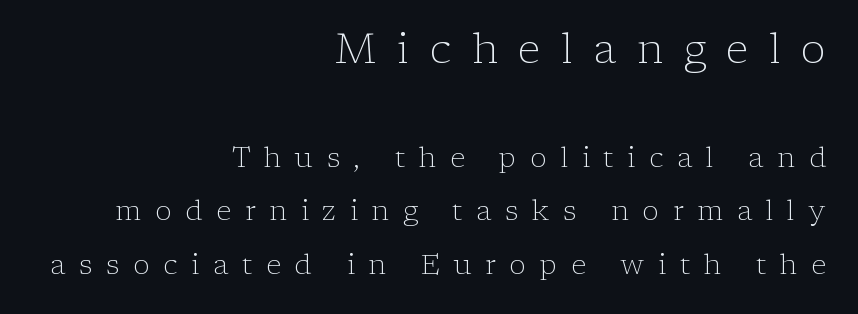
{"serif": "yes", "italic": "no", "bold": "no", "weight": "light", "width": "normal", "stroke_contrast": "low", "x_height": "medium", "monospaced": "no", "underline": "no", "align": "right", "line_spacing": "loose", "line_spacing_ratio": 1.91, "letter_spacing": "wide", "letter_spacing_em": 0.49, "larger_block": "first", "size_ratio": 1.5, "glyph_px": 42}
